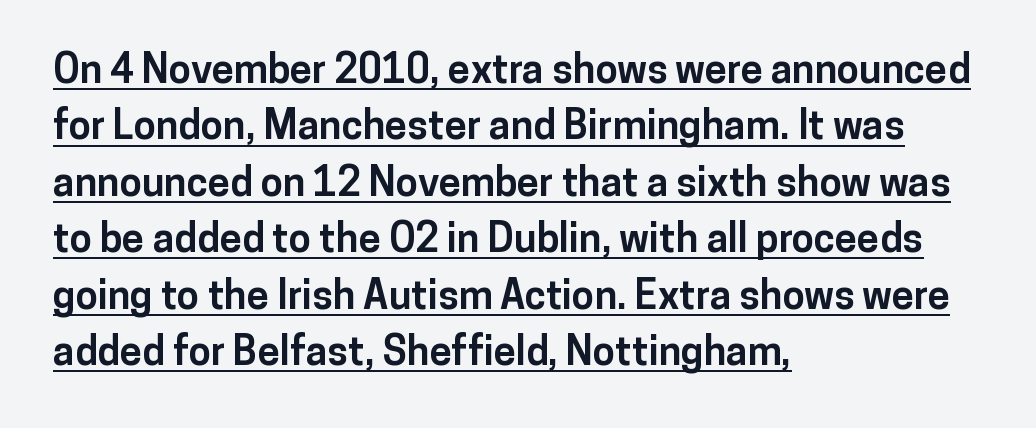
The image shows 40 px bold sans-serif type, upright; set left-aligned, normal line spacing (1.41x), normal letter spacing, underlined; low stroke contrast and a medium x-height.
